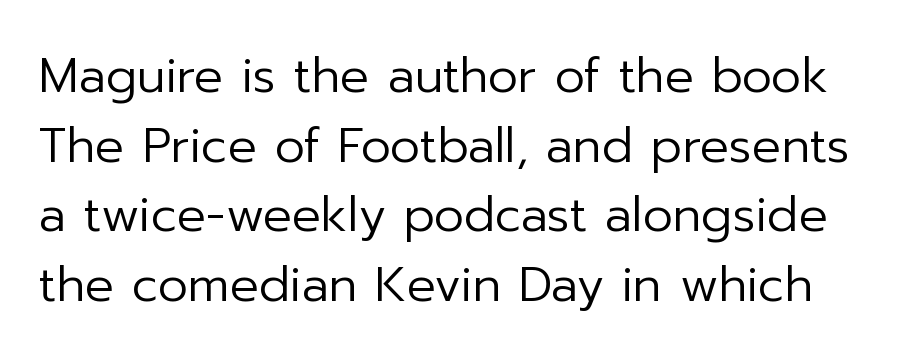
Q: Is the text bold? A: No.
Q: Is the text italic (slanted)? A: No, it is upright.
Q: Is the typeface a serif or a sans-serif typeface? A: Sans-serif.
Q: Is the text underlined? A: No.
Q: Is the spacing between letters normal or unusually wide? A: Normal.
Q: Is the spacing between lines tight, normal or loose? A: Normal.
Q: Width (condensed, normal, or wide)? A: Normal.
Q: Stroke contrast? A: Low.
Q: x-height? A: Medium.
Q: Monospaced? A: No.
